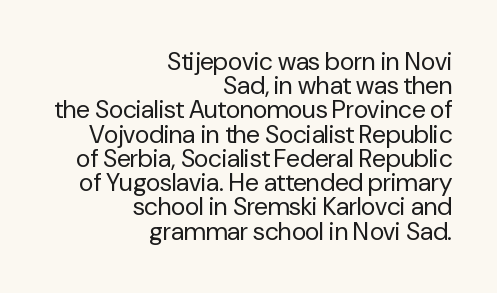
A typesetter would call this leading minimal, almost set solid. Decoration check: the copy has no underline. The rag falls on the left side of this text block. Ordinary non-slanted type is in use. Glyph-to-glyph distance matches everyday printed text. Weight class: somewhere from thin through regular.
